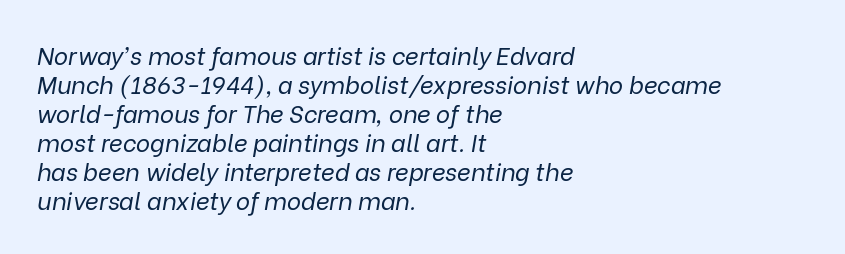
{"italic": "yes", "lean": "right", "slant_degrees": 9, "bold": "no", "underline": "no", "align": "left", "line_spacing_ratio": 1.21, "letter_spacing": "normal", "letter_spacing_em": 0.0, "glyph_px": 24}
